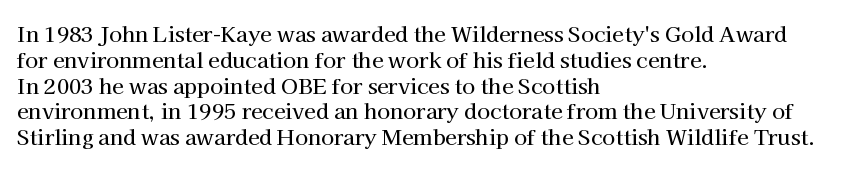
{"italic": "no", "underline": "no", "align": "left", "line_spacing_ratio": 1.23, "letter_spacing": "normal", "letter_spacing_em": 0.0, "glyph_px": 21}
